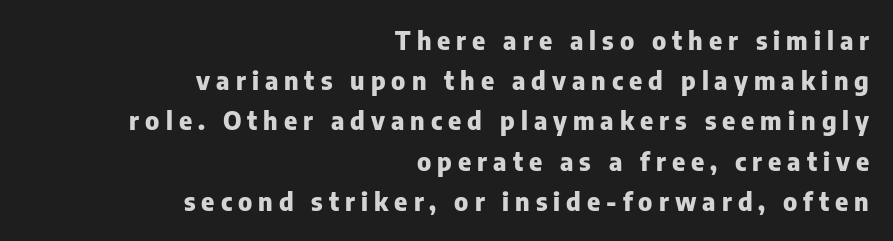
Layout note: lines flush right. Heavy, bold letterforms. The space between consecutive lines is moderate. The specimen omits any rule beneath the text block's lines.
